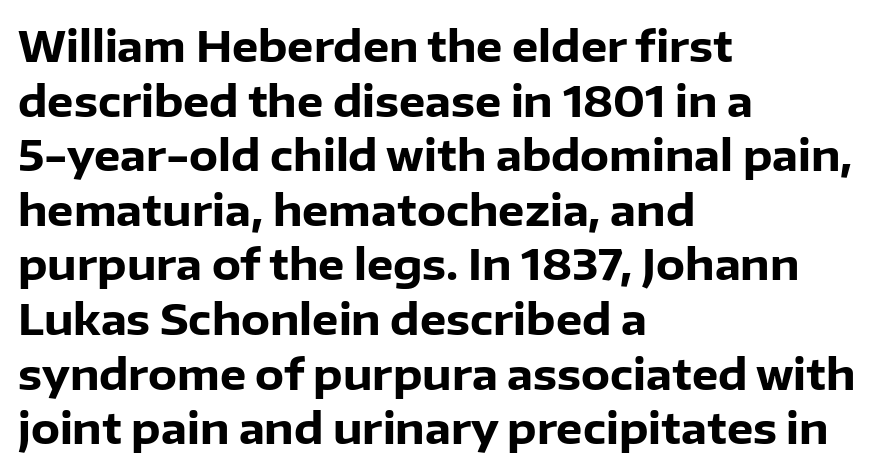
Q: Is the text bold? A: Yes.
Q: Is the text italic (slanted)? A: No, it is upright.
Q: Is the typeface a serif or a sans-serif typeface? A: Sans-serif.
Q: Is the text underlined? A: No.
Q: How is the paragraph aligned? A: Left-aligned.
Q: Is the spacing between letters normal or unusually wide? A: Normal.
Q: Is the spacing between lines tight, normal or loose? A: Normal.
Q: Width (condensed, normal, or wide)? A: Normal.
Q: Stroke contrast? A: Low.
Q: x-height? A: Medium.
Q: Monospaced? A: No.
